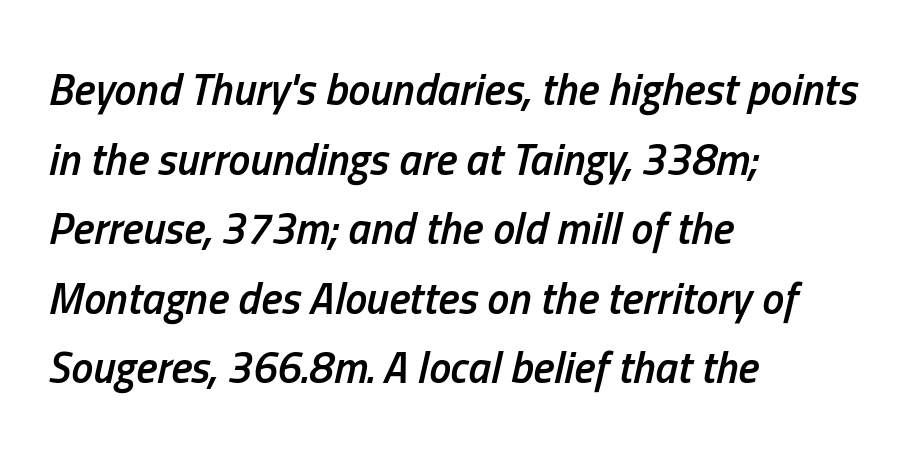
Q: Is the text bold? A: Semi-bold.
Q: Is the text italic (slanted)? A: Yes, it leans right by about 13 degrees.
Q: Is the text underlined? A: No.
Q: How is the paragraph aligned? A: Left-aligned.
Q: Is the spacing between letters normal or unusually wide? A: Normal.
Q: Is the spacing between lines tight, normal or loose? A: Normal.
Q: Width (condensed, normal, or wide)? A: Condensed.
Q: Stroke contrast? A: Low.
Q: x-height? A: Medium.
Q: Monospaced? A: No.
